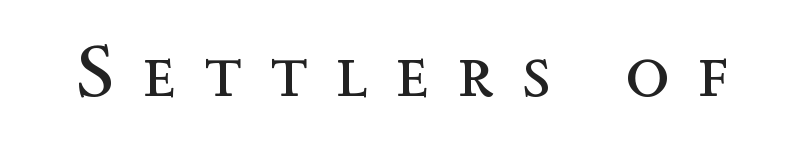
Q: Is the text bold? A: No.
Q: Is the text italic (slanted)? A: No, it is upright.
Q: Is the text underlined? A: No.
Q: Is the spacing between letters normal or unusually wide? A: Unusually wide.
Q: Width (condensed, normal, or wide)? A: Normal.
Q: x-height? A: Medium.
Q: Monospaced? A: No.
